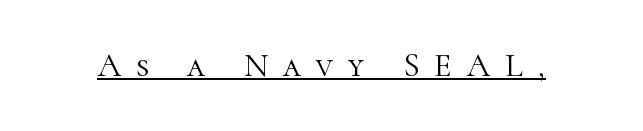
{"serif": "yes", "italic": "no", "bold": "no", "weight": "light", "width": "normal", "stroke_contrast": "high", "x_height": "medium", "monospaced": "no", "underline": "yes", "letter_spacing": "wide", "letter_spacing_em": 0.46, "glyph_px": 33}
